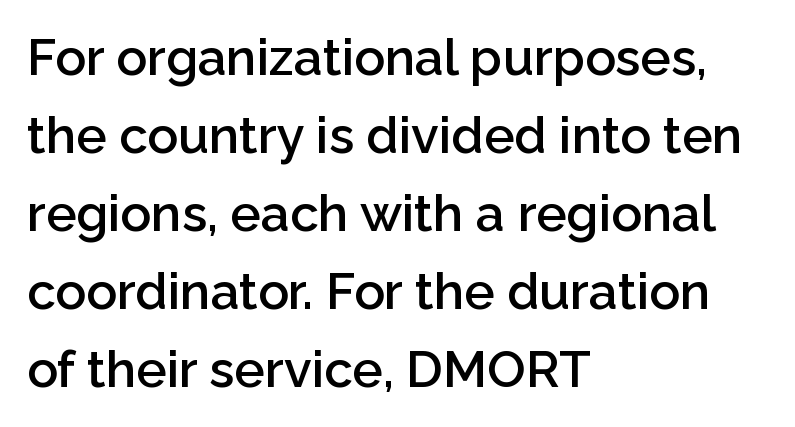
Q: Is the text bold? A: Semi-bold.
Q: Is the text italic (slanted)? A: No, it is upright.
Q: Is the typeface a serif or a sans-serif typeface? A: Sans-serif.
Q: Is the text underlined? A: No.
Q: How is the paragraph aligned? A: Left-aligned.
Q: Is the spacing between letters normal or unusually wide? A: Normal.
Q: Is the spacing between lines tight, normal or loose? A: Normal.
Q: Width (condensed, normal, or wide)? A: Normal.
Q: Stroke contrast? A: Low.
Q: x-height? A: Medium.
Q: Monospaced? A: No.
